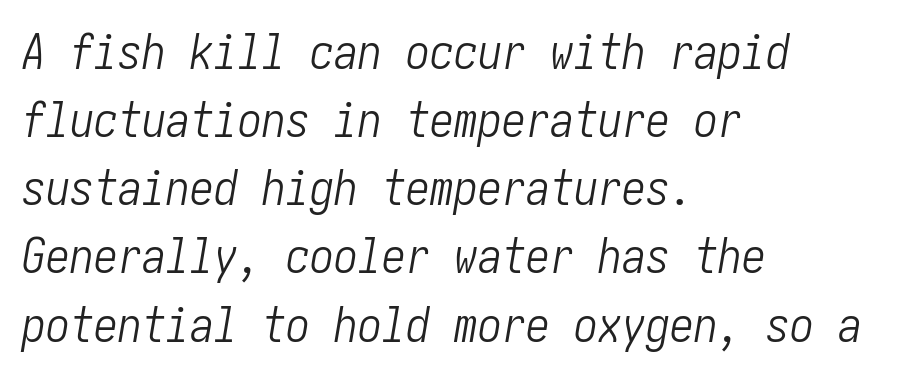
The image shows 48 px light, condensed type, italic (leaning right); set left-aligned, normal line spacing (1.42x), normal letter spacing, not underlined; low stroke contrast and a medium x-height.
